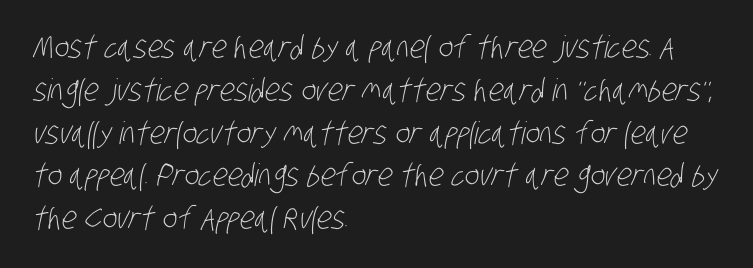
Q: Is the text bold? A: No.
Q: Is the typeface a serif or a sans-serif typeface? A: Sans-serif.
Q: Is the text underlined? A: No.
Q: How is the paragraph aligned? A: Left-aligned.
Q: Is the spacing between letters normal or unusually wide? A: Normal.
Q: Is the spacing between lines tight, normal or loose? A: Normal.
Q: Width (condensed, normal, or wide)? A: Condensed.
Q: Stroke contrast? A: Low.
Q: x-height? A: Large.
Q: Monospaced? A: No.
